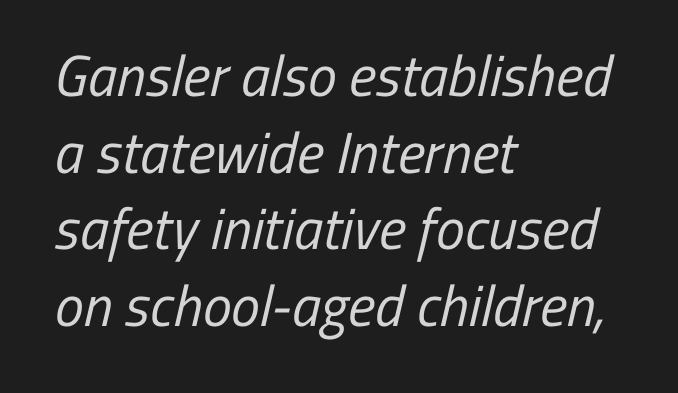
Q: Is the text bold? A: No.
Q: Is the typeface a serif or a sans-serif typeface? A: Sans-serif.
Q: Is the text underlined? A: No.
Q: How is the paragraph aligned? A: Left-aligned.
Q: Is the spacing between letters normal or unusually wide? A: Normal.
Q: Is the spacing between lines tight, normal or loose? A: Normal.
Q: Width (condensed, normal, or wide)? A: Condensed.
Q: Stroke contrast? A: Low.
Q: x-height? A: Medium.
Q: Monospaced? A: No.
